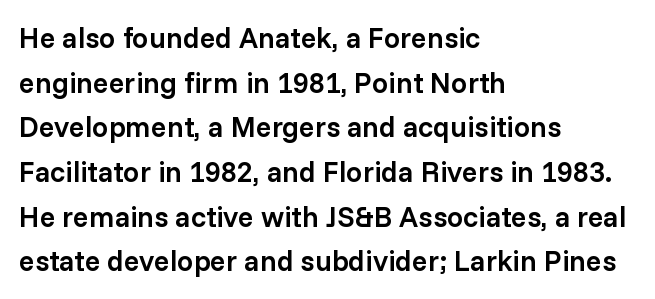
The setting favours the left margin, as ordinary paragraphs usually do. Interline gaps are of average width in this sample. This sample uses a sans-serif face. Each row of text sits above clean, open space. Stems and bowls a touch heavier than normal — semibold. Standard letterfit; no display-style spreading of the glyphs.
